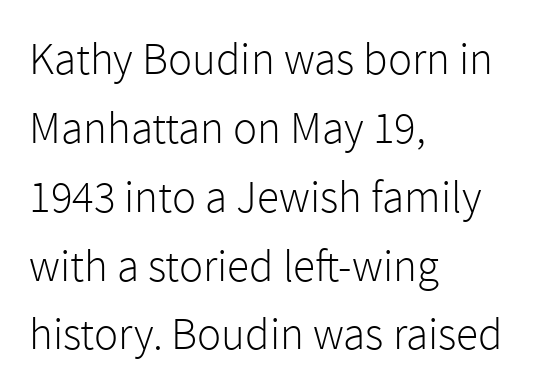
The lines are quadded left. A typesetter would call this leading conventional body-copy spacing. The axis of the letterforms is exactly vertical. Each letter keeps its own natural width here, so spacing adapts to shape. Counters stay open thanks to moderate or lighter strokes.
